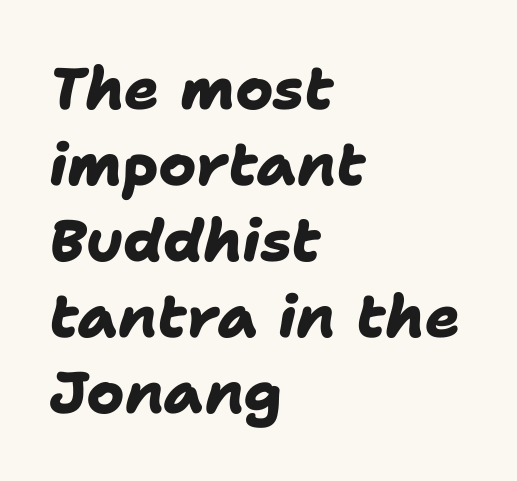
The image shows 58 px heavy sans-serif type; set left-aligned, normal line spacing (1.31x), normal letter spacing, not underlined; low stroke contrast and a medium x-height.
